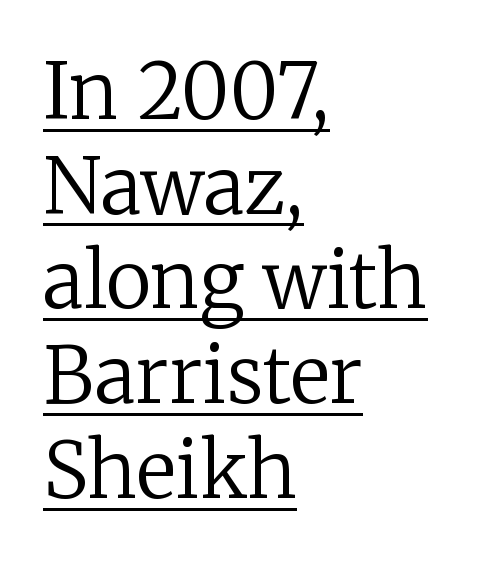
The image shows 77 px regular-weight serif type, upright; set left-aligned, line spacing 1.23x, normal letter spacing, underlined; low stroke contrast and a medium x-height.
